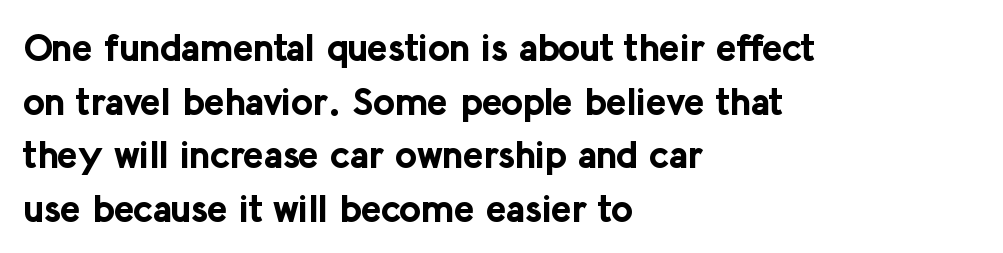
{"serif": "no", "italic": "no", "bold": "yes", "weight": "bold", "width": "normal", "stroke_contrast": "low", "x_height": "medium", "monospaced": "no", "underline": "no", "align": "left", "line_spacing": "normal", "line_spacing_ratio": 1.41, "letter_spacing": "normal", "letter_spacing_em": 0.0, "glyph_px": 38}
